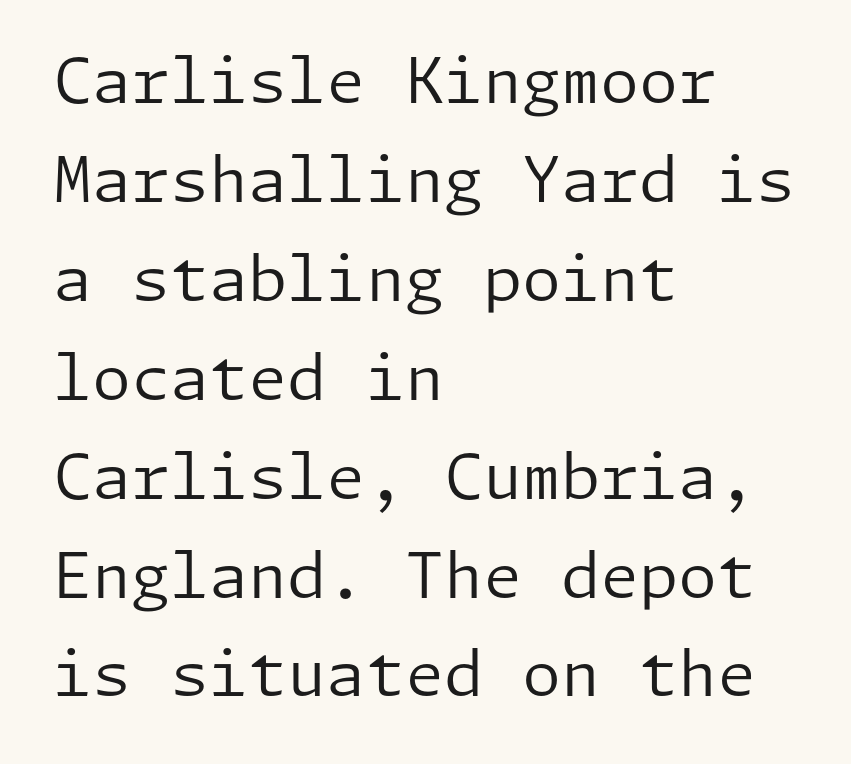
Quick note: underline off. In terms of letterspacing, this is plain default setting. The paragraph shown leans on its left margin. The rows are spaced the way most documents space them. Every character sits straight up, as roman type does. The letters look calm and open, with moderate or lighter stems.
